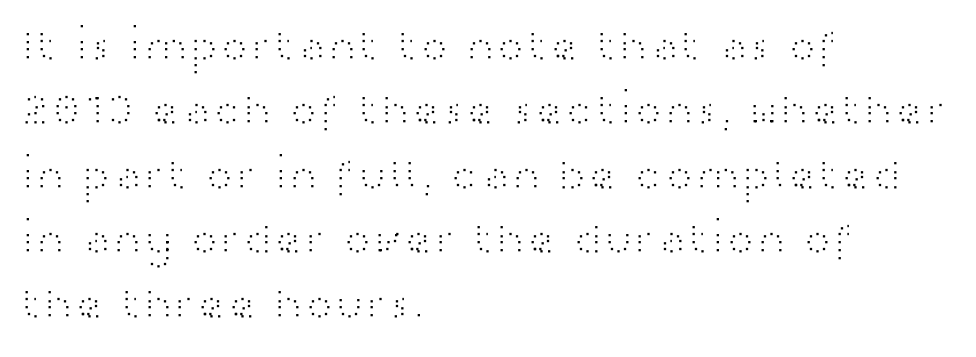
{"serif": "no", "italic": "no", "bold": "no", "weight": "light", "width": "wide", "stroke_contrast": "high", "x_height": "medium", "monospaced": "no", "underline": "no", "align": "left", "line_spacing": "normal", "line_spacing_ratio": 1.4, "letter_spacing": "normal", "letter_spacing_em": 0.0, "glyph_px": 46}
